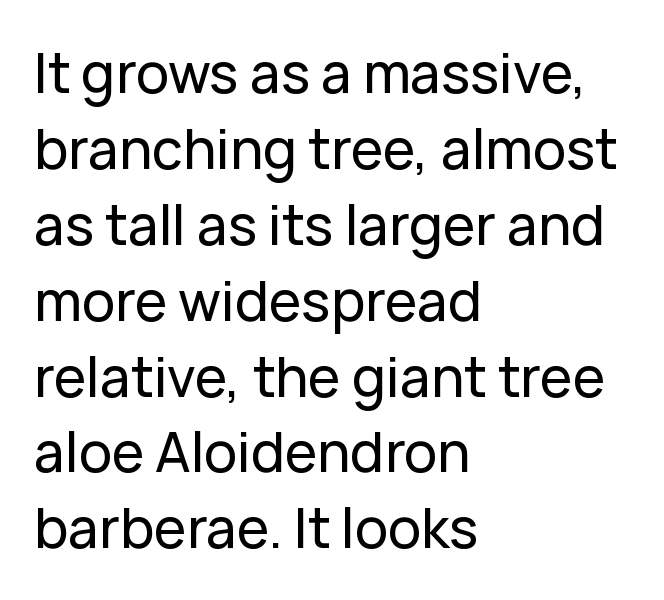
The image shows 55 px sans-serif type, upright; set left-aligned, normal line spacing (1.38x), normal letter spacing, not underlined; low stroke contrast and a medium x-height.
